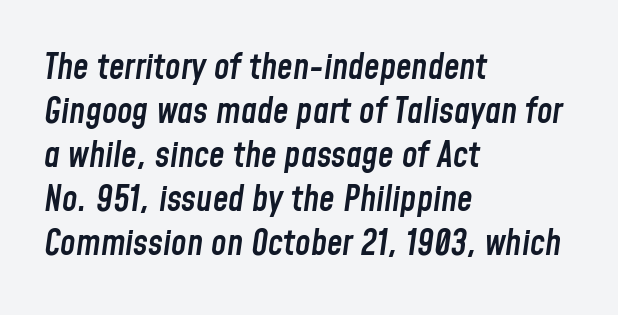
The image shows 35 px semibold, condensed type, italic (leaning right); set left-aligned, normal line spacing (1.26x), normal letter spacing, not underlined; low stroke contrast and a medium x-height.
